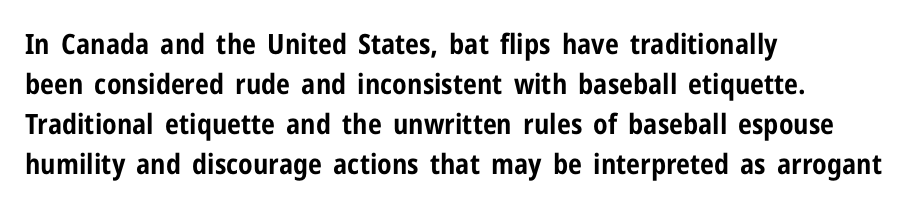
{"serif": "no", "italic": "no", "bold": "yes", "weight": "bold", "width": "condensed", "stroke_contrast": "low", "x_height": "medium", "monospaced": "no", "underline": "no", "align": "left", "line_spacing": "normal", "line_spacing_ratio": 1.43, "letter_spacing": "normal", "letter_spacing_em": 0.0, "glyph_px": 28}
